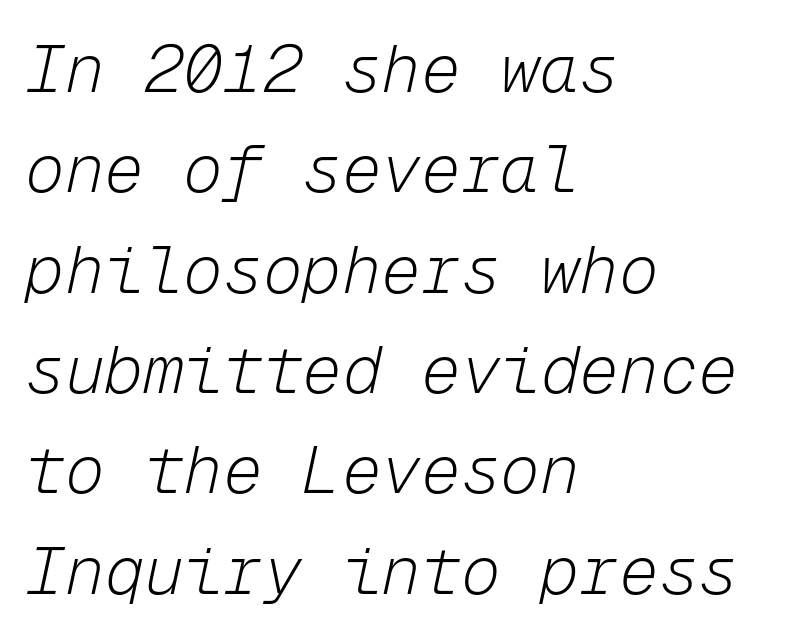
Q: Is the text bold? A: No.
Q: Is the text italic (slanted)? A: Yes, it leans right by about 12 degrees.
Q: Is the text underlined? A: No.
Q: How is the paragraph aligned? A: Left-aligned.
Q: Is the spacing between letters normal or unusually wide? A: Normal.
Q: Is the spacing between lines tight, normal or loose? A: Normal.
Q: Width (condensed, normal, or wide)? A: Normal.
Q: Stroke contrast? A: Low.
Q: x-height? A: Medium.
Q: Monospaced? A: Yes.
